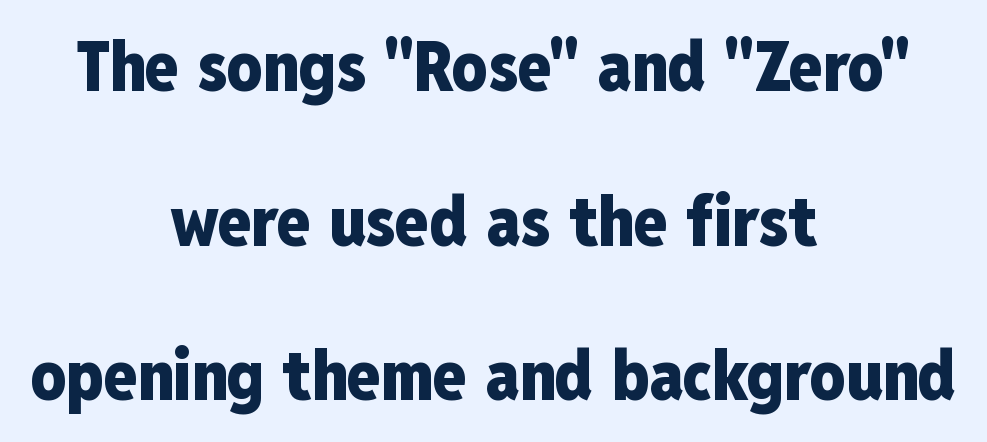
The passage shown is typed in a proportional face where columns would drift. The passage shown is emphatically bold. Tracking here is standard; glyphs follow each other at the usual distance. Type without underlining.
